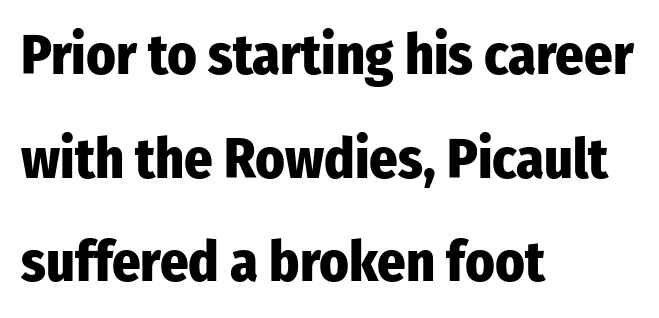
The text was rendered using a sans face with plain stroke endings. Each letter keeps its own natural width here, so spacing adapts to shape. The zone under the glyphs is completely vacant. Which margin do the lines hug? The left one — the right edge is uneven. Each word holds together tightly as a unit, with standard inter-letter gaps. Heft: maximum for text — a bold.
